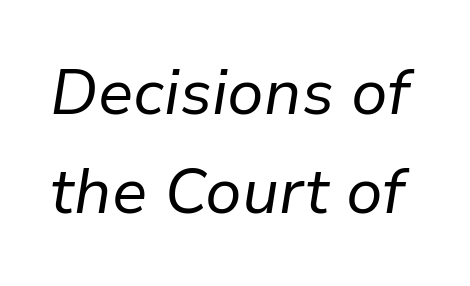
Vertically, the passage feels balanced, rows spaced as you'd expect. The letters advance in unequal steps, a hallmark of proportional type. No extra tracking has been applied to these lines. There's an unmistakable incline to the writing here. No chunkiness to these letters — they're not bold. Unmarked baselines from the first word to the last.
